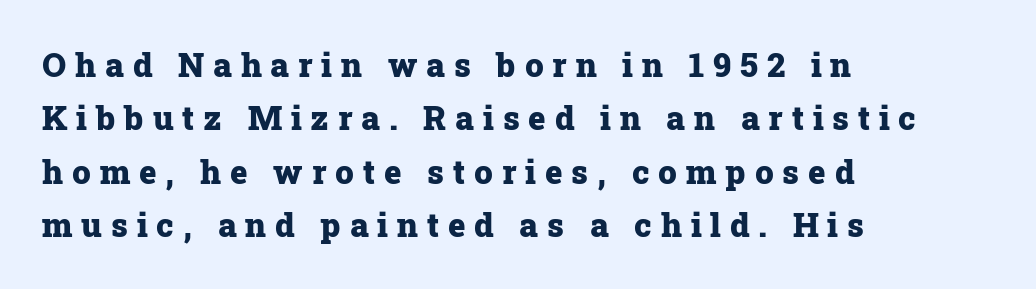
The image shows 33 px heavy serif type, upright; set left-aligned, normal line spacing (1.62x), unusually wide letter spacing (+0.27 em), not underlined; low stroke contrast and a medium x-height.
